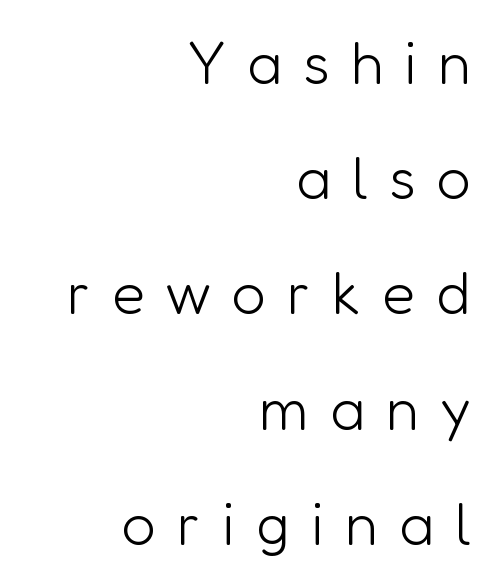
The image shows 60 px light sans-serif type, upright; set right-aligned, loose line spacing (1.92x), unusually wide letter spacing (+0.35 em), not underlined; low stroke contrast and a medium x-height.
